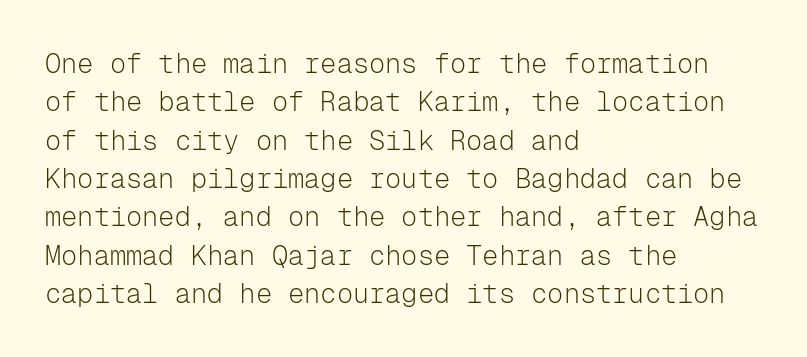
{"italic": "no", "bold": "no", "underline": "no", "align": "left", "line_spacing": "normal", "line_spacing_ratio": 1.42, "letter_spacing": "normal", "letter_spacing_em": 0.0, "glyph_px": 27}
